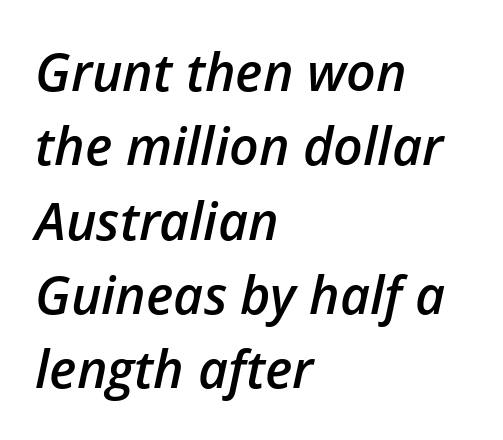
The image shows 52 px semibold type, italic (leaning right); set left-aligned, normal line spacing (1.43x), normal letter spacing, not underlined; low stroke contrast and a medium x-height.
